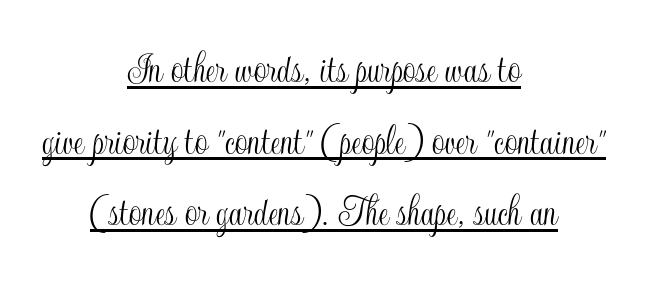
Inter-character spacing is left at the font's built-in metrics. Layout note: lines centered. You can see a thin bar hugging the bottom of the glyphs. Summary of vertical rhythm: regular, with standard interline spacing.
